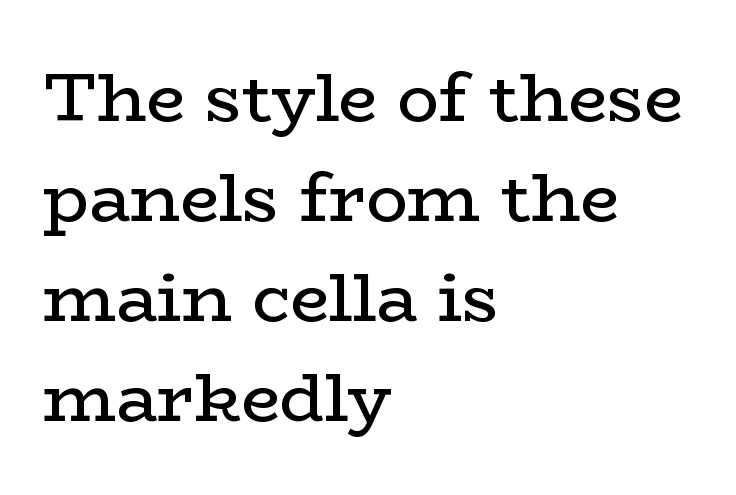
Heaviness? Minimal to ordinary, like unemphasized prose. The passage shown is typeset with a serif family. Is there much room between lines? A standard amount, neither cramped nor airy. Quick note: not italic, upright.
